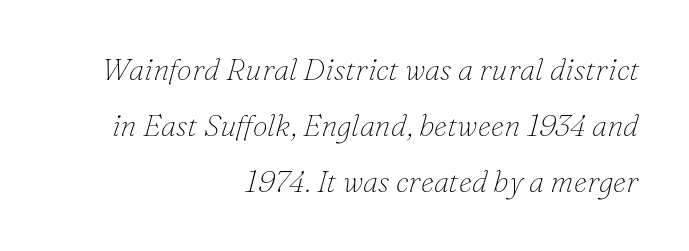
The image shows 30 px thin serif type, italic (leaning right); set right-aligned, line spacing 1.87x, normal letter spacing, not underlined; low stroke contrast and a small x-height.
